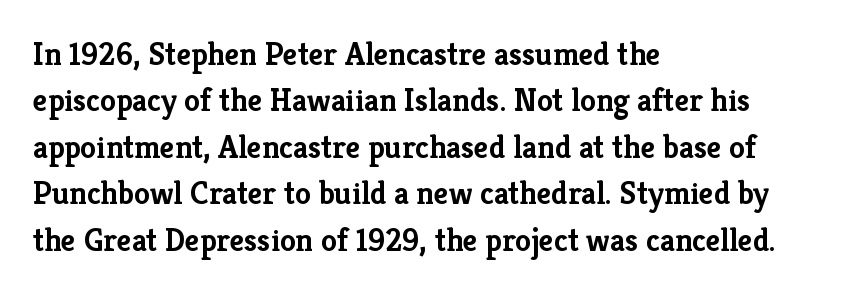
{"serif": "yes", "italic": "no", "bold": "yes", "weight": "semibold", "width": "normal", "stroke_contrast": "low", "x_height": "medium", "monospaced": "no", "underline": "no", "align": "left", "line_spacing": "normal", "line_spacing_ratio": 1.45, "letter_spacing": "normal", "letter_spacing_em": 0.0, "glyph_px": 32}
